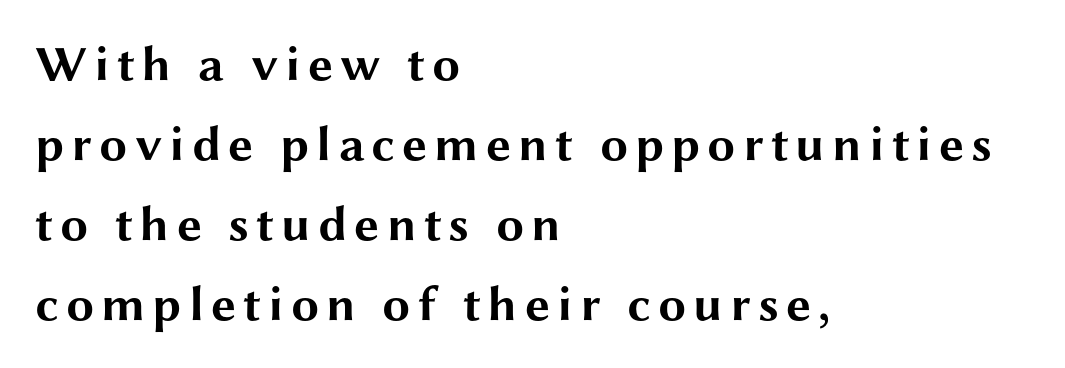
The image shows 50 px bold, wide sans-serif type, upright; set left-aligned, normal line spacing (1.6x), not underlined; medium stroke contrast and a medium x-height.
